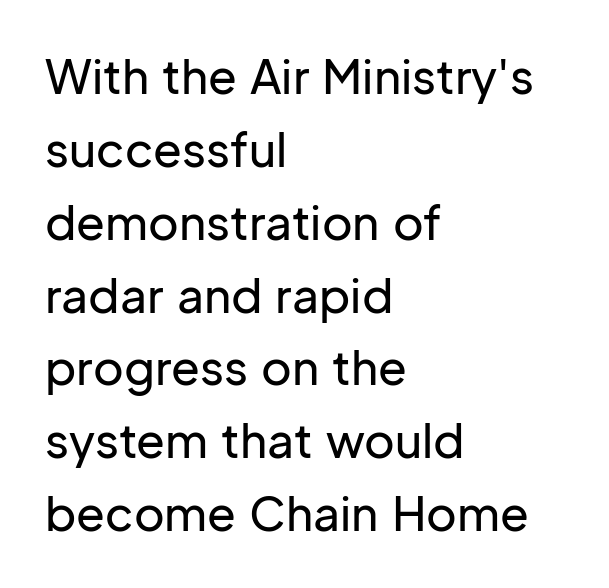
Q: Is the text italic (slanted)? A: No, it is upright.
Q: Is the typeface a serif or a sans-serif typeface? A: Sans-serif.
Q: Is the text underlined? A: No.
Q: How is the paragraph aligned? A: Left-aligned.
Q: Is the spacing between letters normal or unusually wide? A: Normal.
Q: Is the spacing between lines tight, normal or loose? A: Normal.
Q: Width (condensed, normal, or wide)? A: Normal.
Q: Stroke contrast? A: Low.
Q: x-height? A: Medium.
Q: Monospaced? A: No.
